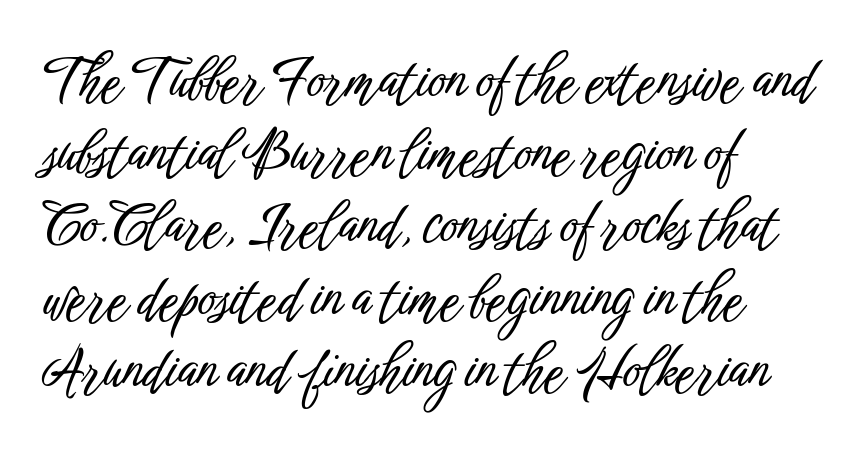
The image shows 55 px condensed sans-serif type; set left-aligned, normal line spacing (1.32x), normal letter spacing, not underlined; low stroke contrast and a medium x-height.
